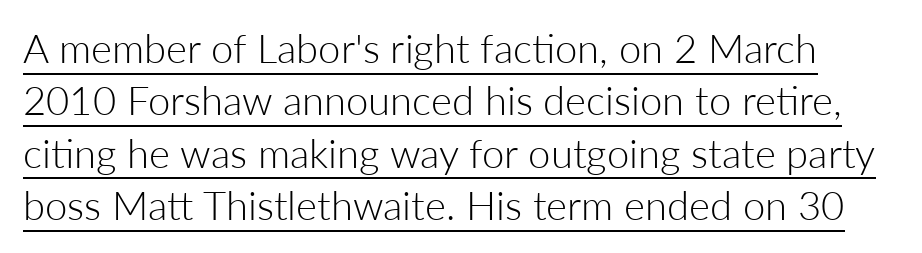
Q: Is the text bold? A: No.
Q: Is the text italic (slanted)? A: No, it is upright.
Q: Is the typeface a serif or a sans-serif typeface? A: Sans-serif.
Q: Is the text underlined? A: Yes.
Q: Is the spacing between letters normal or unusually wide? A: Normal.
Q: Is the spacing between lines tight, normal or loose? A: Normal.
Q: Width (condensed, normal, or wide)? A: Normal.
Q: Stroke contrast? A: Low.
Q: x-height? A: Medium.
Q: Monospaced? A: No.
